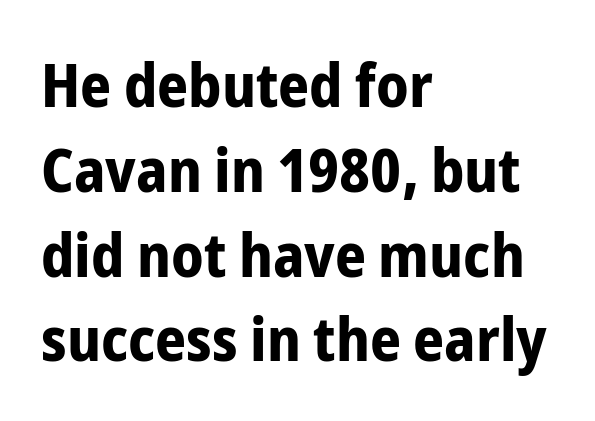
{"serif": "no", "italic": "no", "bold": "yes", "weight": "bold", "width": "condensed", "stroke_contrast": "low", "x_height": "medium", "monospaced": "no", "underline": "no", "align": "left", "line_spacing": "normal", "line_spacing_ratio": 1.39, "letter_spacing": "normal", "letter_spacing_em": 0.0, "glyph_px": 61}
